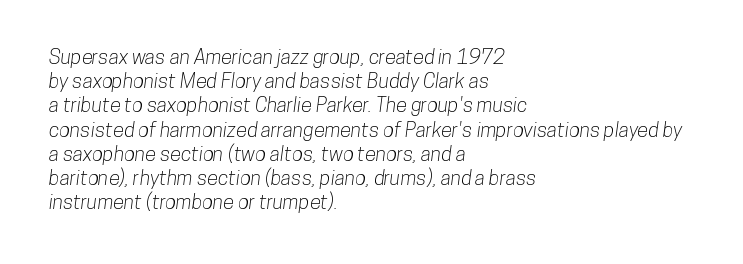
Words appear dense and cohesive because spacing is normal. The text block is weighted toward the left margin, trailing off unevenly rightward. The strip under each line holds only bare page.
